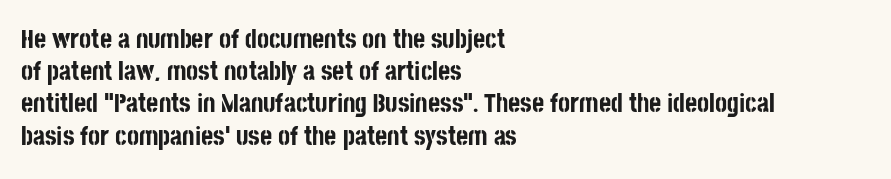
{"italic": "no", "bold": "yes", "underline": "no", "align": "left", "line_spacing_ratio": 1.24, "letter_spacing": "normal", "letter_spacing_em": 0.0, "glyph_px": 26}
